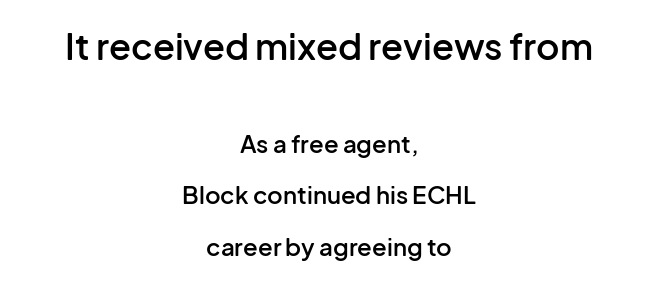
The image shows 36 px semibold sans-serif type, upright; set centered, loose line spacing (2.14x), normal letter spacing, not underlined; the first (top) block is 1.5x larger; low stroke contrast and a medium x-height.
